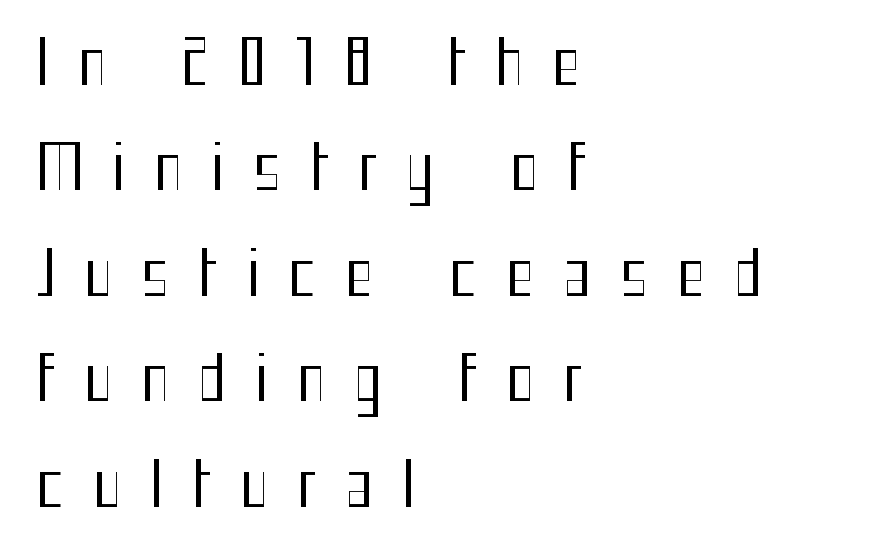
{"serif": "no", "italic": "no", "bold": "no", "weight": "regular", "width": "condensed", "stroke_contrast": "medium", "x_height": "medium", "monospaced": "no", "underline": "no", "align": "left", "line_spacing": "normal", "line_spacing_ratio": 1.7, "letter_spacing": "wide", "letter_spacing_em": 0.45, "glyph_px": 62}
